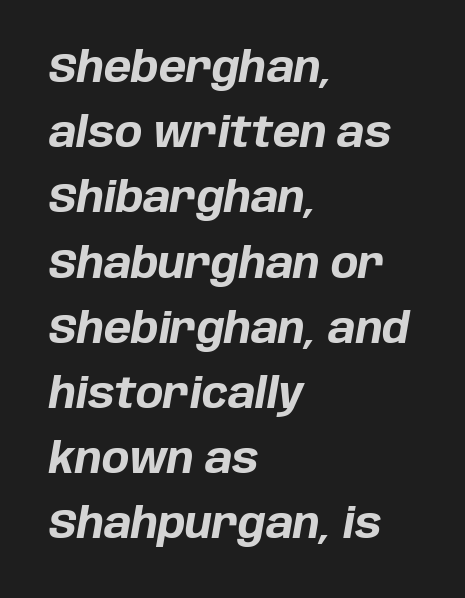
Q: Is the text bold? A: Yes.
Q: Is the text italic (slanted)? A: Yes, it leans right by about 10 degrees.
Q: Is the text underlined? A: No.
Q: How is the paragraph aligned? A: Left-aligned.
Q: Is the spacing between letters normal or unusually wide? A: Normal.
Q: Is the spacing between lines tight, normal or loose? A: Normal.
Q: Width (condensed, normal, or wide)? A: Normal.
Q: Stroke contrast? A: Low.
Q: x-height? A: Large.
Q: Monospaced? A: No.
